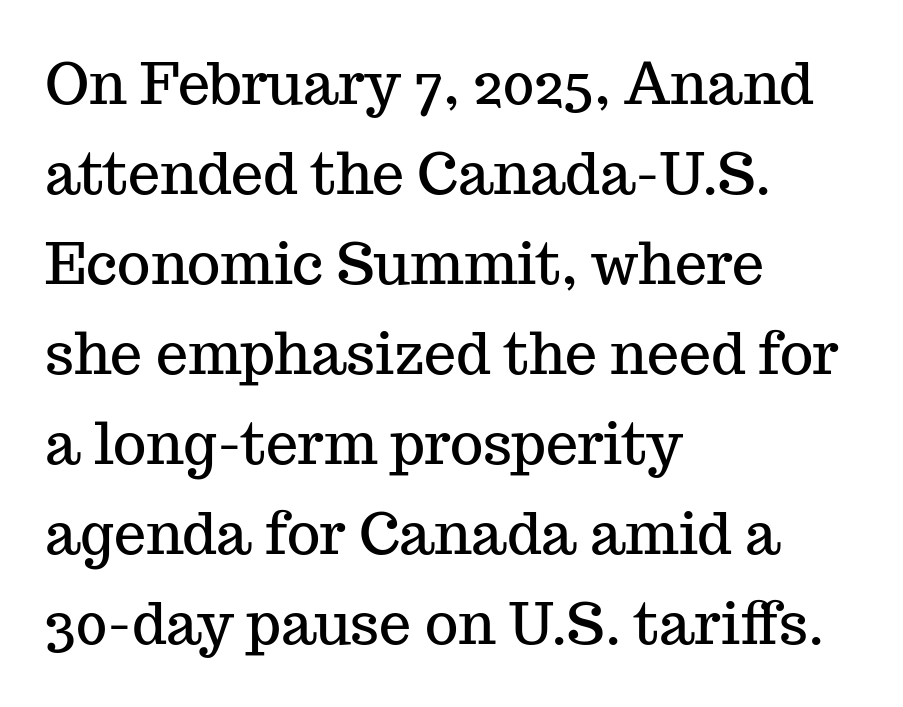
Baseline-to-baseline distance is the conventional proportion of letter height. Letterform terminals end in serifs throughout the passage. Descender tails drop into unmarked territory. Does the lettering tilt? It doesn't — this is upright.
